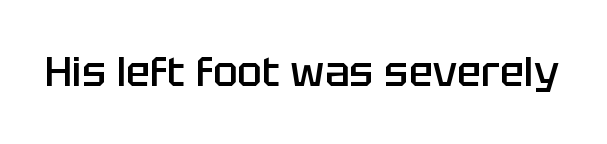
The image shows 41 px semibold sans-serif type, upright; set normal letter spacing, not underlined; low stroke contrast and a large x-height.
